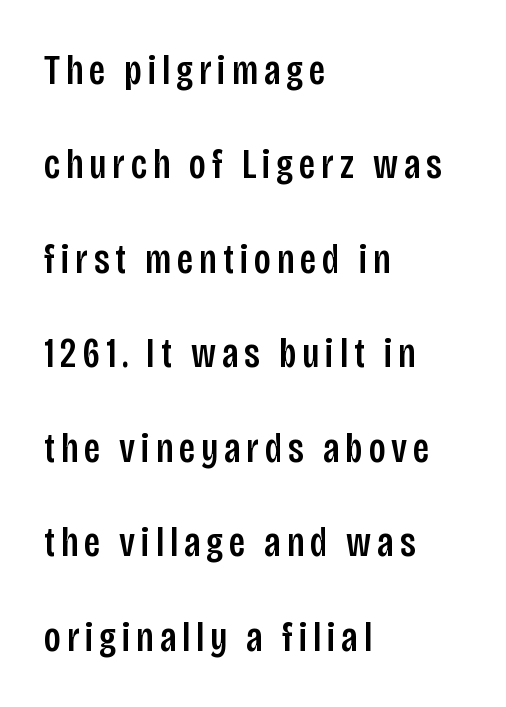
{"serif": "no", "italic": "no", "width": "condensed", "stroke_contrast": "low", "x_height": "large", "monospaced": "no", "underline": "no", "align": "left", "line_spacing": "loose", "line_spacing_ratio": 2.25, "glyph_px": 42}
